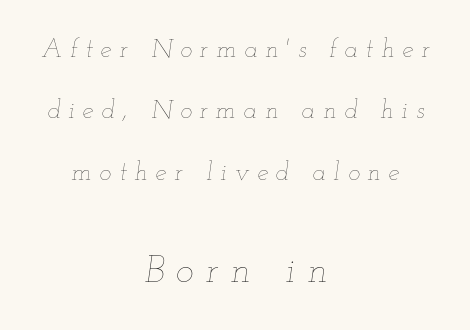
Words appear elongated and porous because spacing is wide. Is this a fixed-width face? No — the glyphs have proportional, varying widths. This reads as an unemphasized weight, regular at the heaviest. If you folded the block vertically in half, each line would mirror itself in length. Descenders hang freely into open space.
